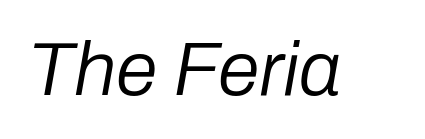
The passage shown is typed in a proportional face where columns would drift. The face used here is rendered with its standard letterfit. Each row of text sits above clean, open space. The rendering applies a slant to the glyphs. The font is comparable to plain body text, perhaps lighter.
